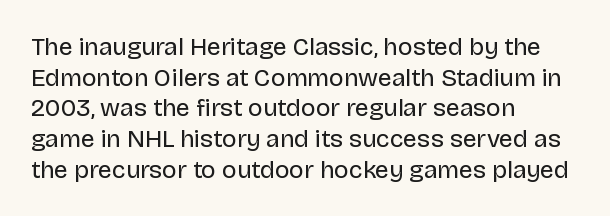
The letters look calm and open, with moderate or lighter stems. Descenders are the only things crossing below the line. Left-aligned paragraph, ragged on the right. Short note: letters normally spaced.
